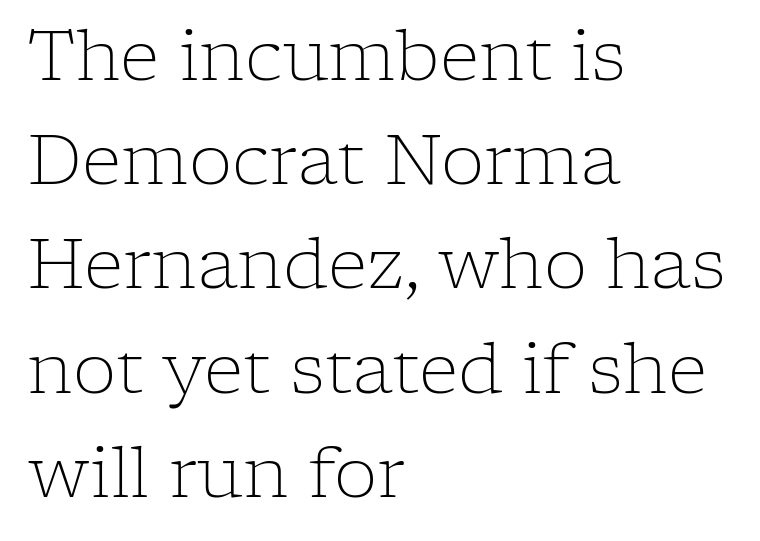
The image shows 69 px light serif type, upright; set left-aligned, normal line spacing (1.51x), normal letter spacing, not underlined; low stroke contrast and a medium x-height.
